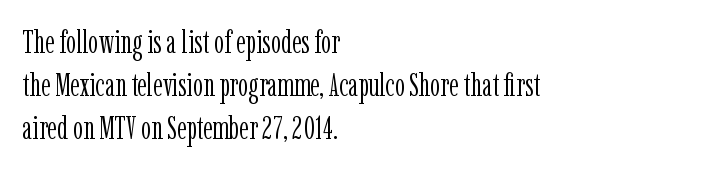
The image shows 32 px light, condensed serif type, upright; set left-aligned, normal line spacing (1.34x), normal letter spacing, not underlined; low stroke contrast and a medium x-height.
